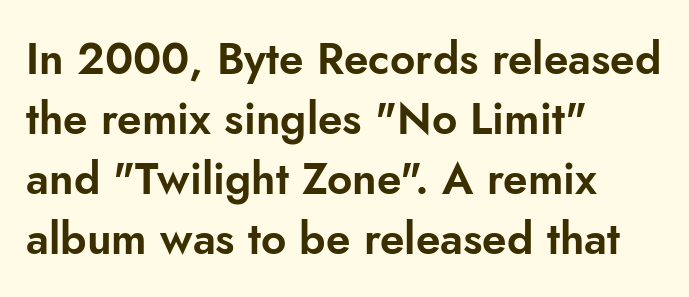
Q: Is the text italic (slanted)? A: No, it is upright.
Q: Is the typeface a serif or a sans-serif typeface? A: Sans-serif.
Q: Is the text underlined? A: No.
Q: How is the paragraph aligned? A: Left-aligned.
Q: Is the spacing between letters normal or unusually wide? A: Normal.
Q: Is the spacing between lines tight, normal or loose? A: Normal.
Q: Width (condensed, normal, or wide)? A: Normal.
Q: Stroke contrast? A: Low.
Q: x-height? A: Small.
Q: Monospaced? A: No.
